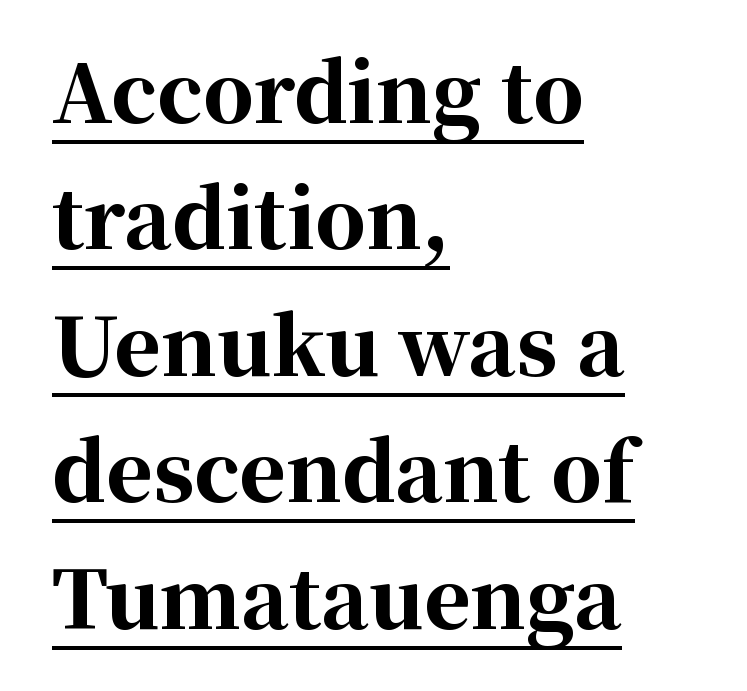
{"serif": "yes", "italic": "no", "bold": "yes", "weight": "bold", "width": "normal", "stroke_contrast": "high", "x_height": "medium", "monospaced": "no", "underline": "yes", "align": "left", "line_spacing": "normal", "line_spacing_ratio": 1.58, "letter_spacing": "normal", "letter_spacing_em": 0.0, "glyph_px": 80}
